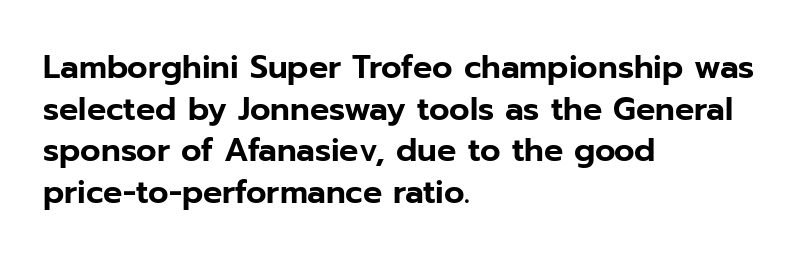
Q: Is the text italic (slanted)? A: No, it is upright.
Q: Is the typeface a serif or a sans-serif typeface? A: Sans-serif.
Q: Is the text underlined? A: No.
Q: How is the paragraph aligned? A: Left-aligned.
Q: Is the spacing between letters normal or unusually wide? A: Normal.
Q: Is the spacing between lines tight, normal or loose? A: Normal.
Q: Width (condensed, normal, or wide)? A: Normal.
Q: Stroke contrast? A: Low.
Q: x-height? A: Medium.
Q: Monospaced? A: No.
